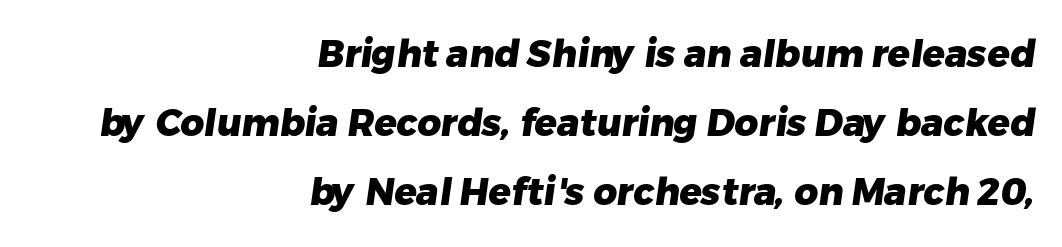
The image shows 37 px heavy sans-serif type; set right-aligned, line spacing 1.86x, normal letter spacing, not underlined; low stroke contrast and a medium x-height.
